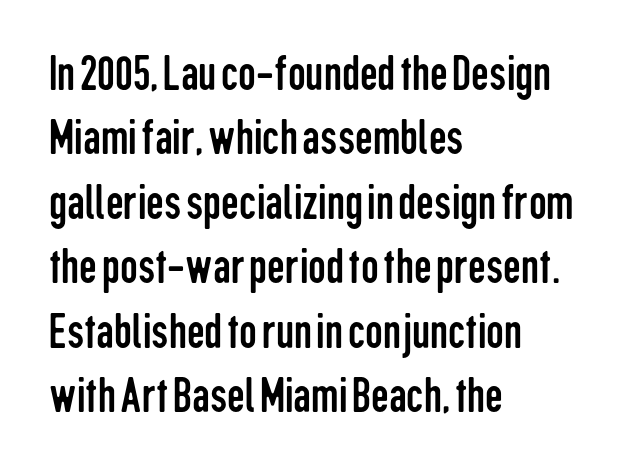
Q: Is the text bold? A: No.
Q: Is the text italic (slanted)? A: No, it is upright.
Q: Is the typeface a serif or a sans-serif typeface? A: Sans-serif.
Q: Is the text underlined? A: No.
Q: How is the paragraph aligned? A: Left-aligned.
Q: Is the spacing between letters normal or unusually wide? A: Normal.
Q: Is the spacing between lines tight, normal or loose? A: Normal.
Q: Width (condensed, normal, or wide)? A: Condensed.
Q: Stroke contrast? A: Low.
Q: x-height? A: Medium.
Q: Monospaced? A: No.
